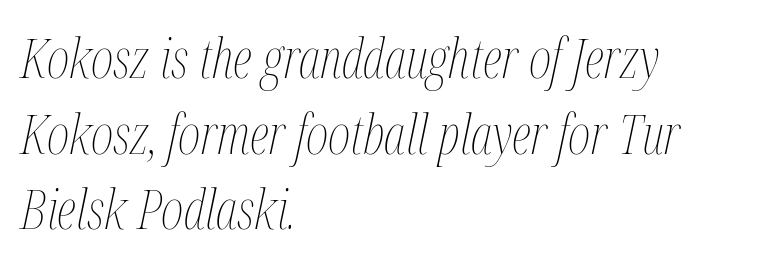
{"italic": "yes", "lean": "right", "slant_degrees": 12, "bold": "no", "weight": "thin", "width": "condensed", "stroke_contrast": "medium", "x_height": "medium", "monospaced": "no", "underline": "no", "align": "left", "line_spacing": "normal", "line_spacing_ratio": 1.4, "letter_spacing": "normal", "letter_spacing_em": 0.0, "glyph_px": 54}
